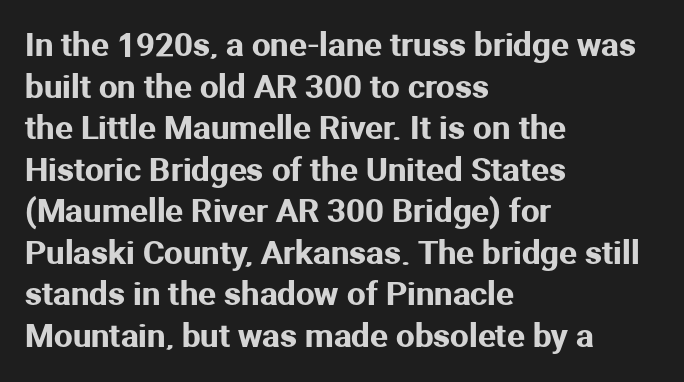
The space beneath each line is pristine and unruled. This rendering leaves character spacing at its baseline value. Ascenders rise straight up at ninety degrees. This is sans-serif lettering, the kind often seen on screens and signage. These lines are rendered in a variable-pitch font.
